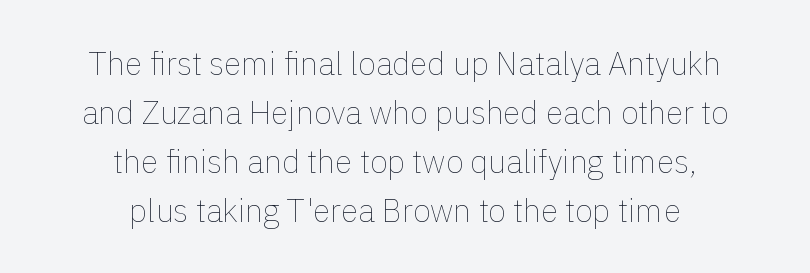
The image shows 32 px thin type, upright; set centered, normal line spacing (1.53x), normal letter spacing, not underlined; a medium x-height.
